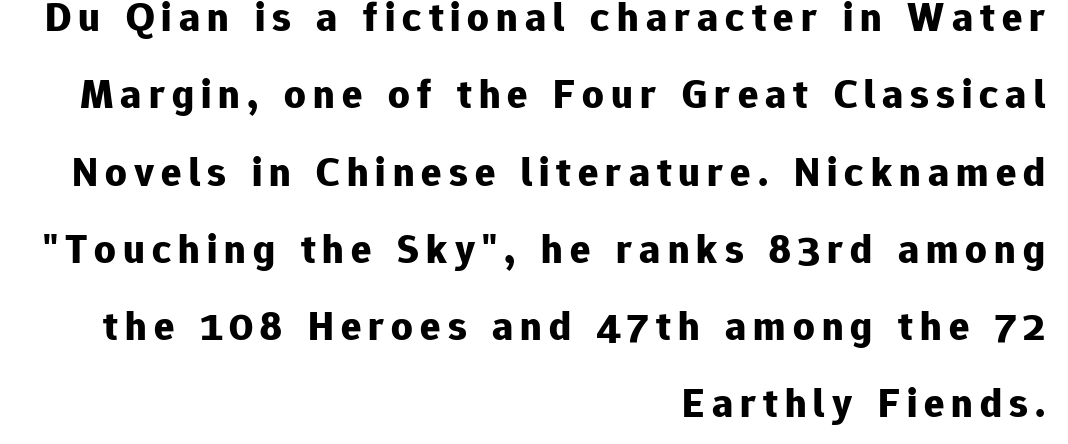
Each letter keeps its own natural width here, so spacing adapts to shape. Where is the straight margin? On the right. The text was rendered using a sans face with plain stroke endings. The specimen reads as upright at a glance. Thick stems and heavy bowls — unmistakably bold. Check the space under the baseline: it is left empty.
